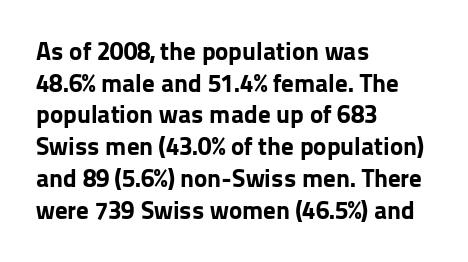
{"italic": "no", "bold": "yes", "underline": "no", "align": "left", "line_spacing": "normal", "line_spacing_ratio": 1.27, "letter_spacing": "normal", "letter_spacing_em": 0.0, "glyph_px": 25}
